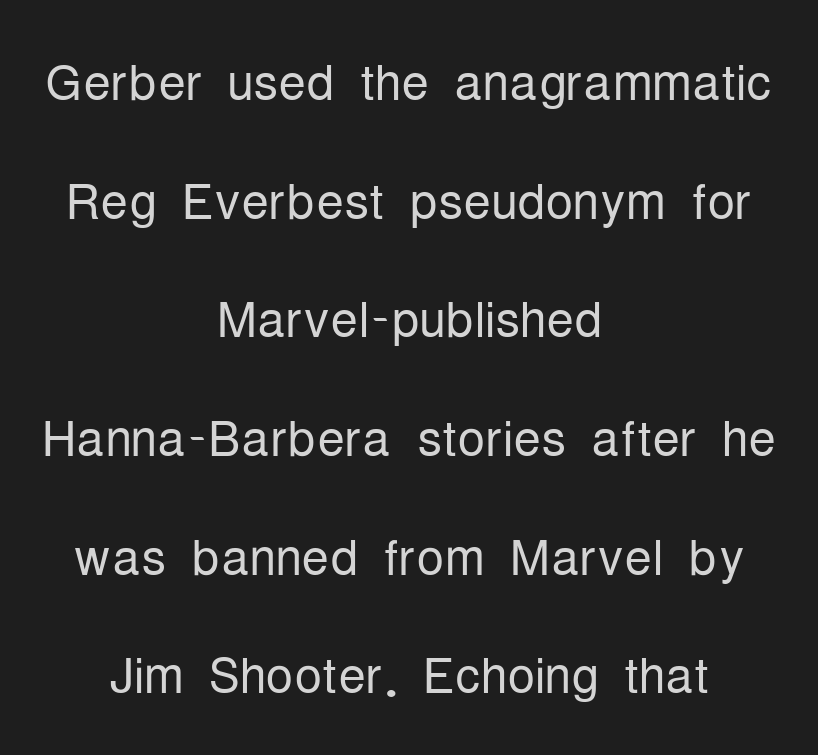
Q: Is the text bold? A: No.
Q: Is the text italic (slanted)? A: No, it is upright.
Q: Is the typeface a serif or a sans-serif typeface? A: Sans-serif.
Q: Is the text underlined? A: No.
Q: How is the paragraph aligned? A: Centered.
Q: Is the spacing between letters normal or unusually wide? A: Normal.
Q: Width (condensed, normal, or wide)? A: Condensed.
Q: Stroke contrast? A: Low.
Q: x-height? A: Medium.
Q: Monospaced? A: No.
